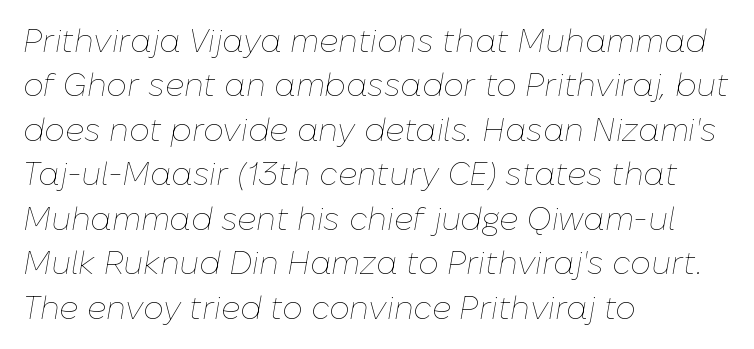
The image shows 32 px thin type, italic (leaning right); set left-aligned, normal line spacing (1.39x), normal letter spacing, not underlined; low stroke contrast and a medium x-height.
